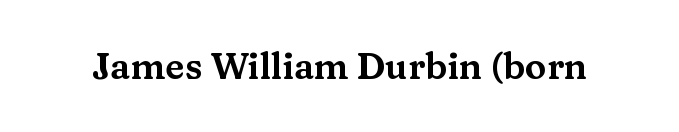
Q: Is the text italic (slanted)? A: No, it is upright.
Q: Is the typeface a serif or a sans-serif typeface? A: Serif.
Q: Is the text underlined? A: No.
Q: Is the spacing between letters normal or unusually wide? A: Normal.
Q: Width (condensed, normal, or wide)? A: Wide.
Q: Stroke contrast? A: Medium.
Q: x-height? A: Medium.
Q: Monospaced? A: No.
